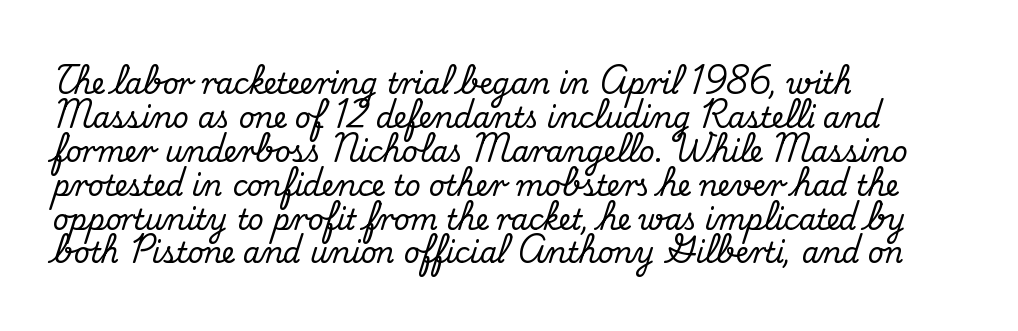
{"serif": "yes", "width": "normal", "stroke_contrast": "medium", "x_height": "small", "monospaced": "no", "underline": "no", "align": "left", "line_spacing_ratio": 1.21, "letter_spacing": "normal", "letter_spacing_em": 0.0, "glyph_px": 28}
